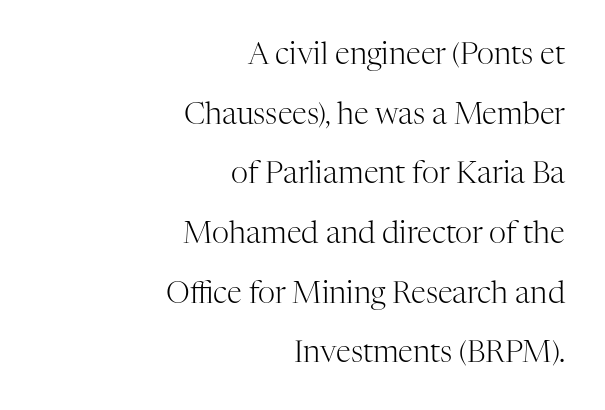
{"serif": "yes", "italic": "no", "bold": "no", "weight": "light", "width": "normal", "stroke_contrast": "high", "x_height": "medium", "monospaced": "no", "underline": "no", "align": "right", "line_spacing": "loose", "line_spacing_ratio": 1.99, "letter_spacing": "normal", "letter_spacing_em": 0.0, "glyph_px": 30}
